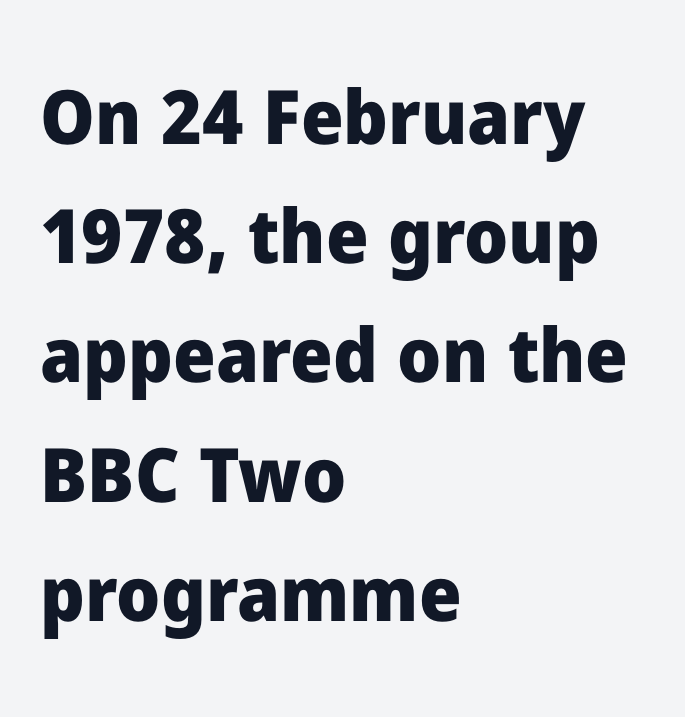
The image shows 75 px heavy sans-serif type, upright; set left-aligned, normal line spacing (1.59x), normal letter spacing, not underlined; low stroke contrast and a medium x-height.
